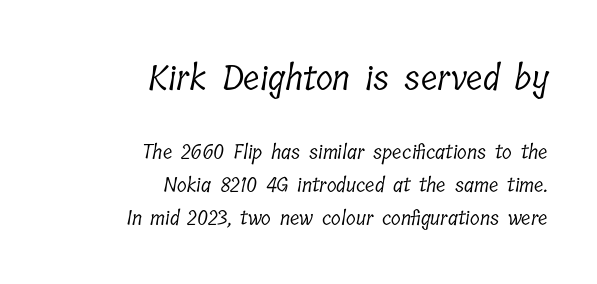
Nobody drew a line under any word here. The typesetter chose a ragged-left arrangement here. The block sitting higher on the canvas is the one with enlarged characters. The font sits on the lighter half of the weight spectrum, regular included. If you measured baseline to baseline, you'd find a middling distance. Nothing unusual about the tracking: characters are spaced as the font intends.
